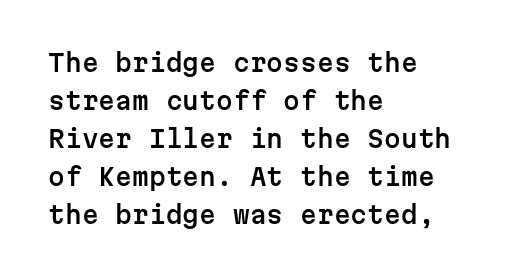
{"italic": "no", "underline": "no", "align": "left", "line_spacing": "normal", "line_spacing_ratio": 1.58, "letter_spacing": "normal", "letter_spacing_em": 0.0, "glyph_px": 24}
